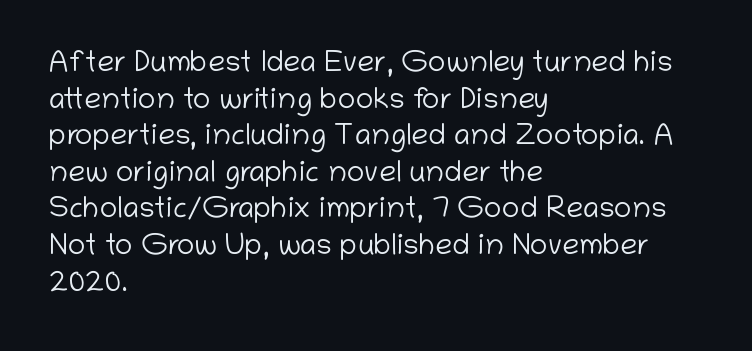
Classification — sans serif. Each letter keeps its own natural width here, so spacing adapts to shape. Check under the words: just untouched page. Observe the ordinary spacing: letters are neighbours, not strangers. This sample uses an upright cut, with every glyph sitting square on the baseline.
